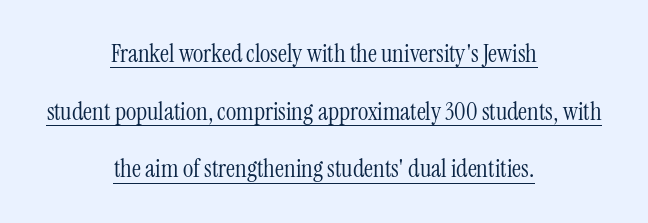
The image shows 25 px text type, upright; set centered, loose line spacing (2.31x), normal letter spacing, underlined.
